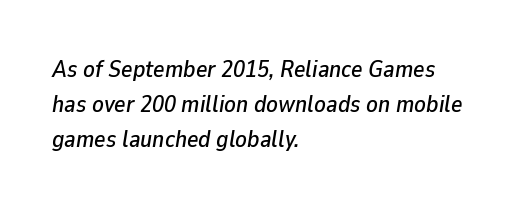
{"italic": "yes", "lean": "right", "slant_degrees": 9, "underline": "no", "align": "left", "line_spacing": "normal", "line_spacing_ratio": 1.46, "letter_spacing": "normal", "letter_spacing_em": 0.0, "glyph_px": 24}
